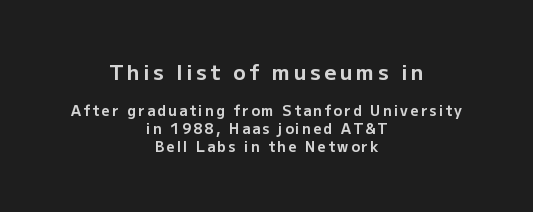
In terms of weight, the rendering is a true, heavy bold. This rendering features lettering with no underline. Teacher's note: observe the equal gaps on both sides — that is centered alignment. Evenly set lines give the paragraph a standard silhouette. The font's upright variant was chosen for this text.
